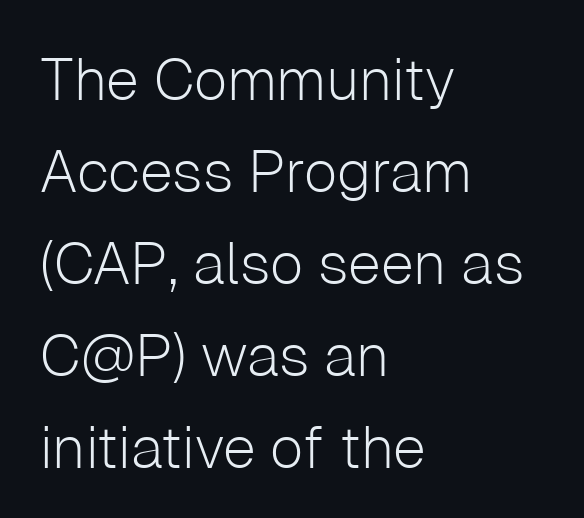
The image shows 59 px light sans-serif type, upright; set left-aligned, normal line spacing (1.56x), normal letter spacing, not underlined; low stroke contrast and a medium x-height.
